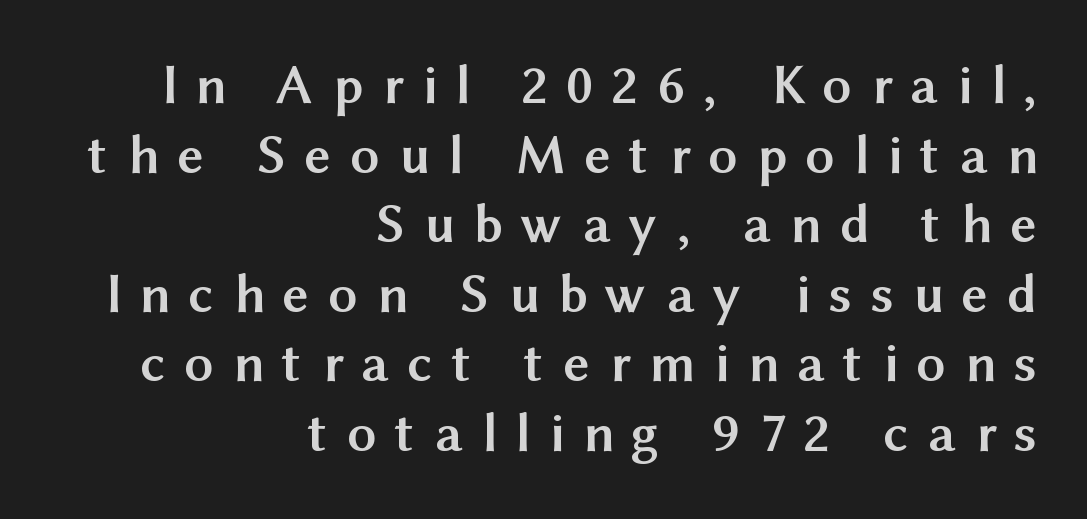
Q: Is the text bold? A: Yes.
Q: Is the text italic (slanted)? A: No, it is upright.
Q: Is the typeface a serif or a sans-serif typeface? A: Sans-serif.
Q: Is the text underlined? A: No.
Q: How is the paragraph aligned? A: Right-aligned.
Q: Is the spacing between letters normal or unusually wide? A: Unusually wide.
Q: Width (condensed, normal, or wide)? A: Normal.
Q: Stroke contrast? A: Medium.
Q: x-height? A: Medium.
Q: Monospaced? A: No.
